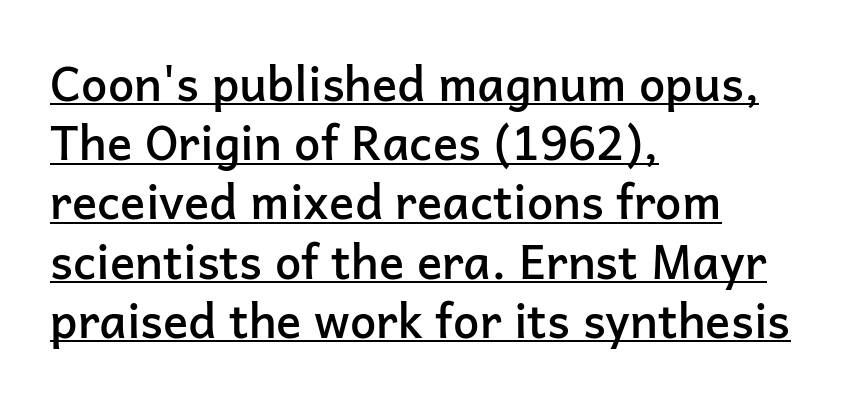
Q: Is the text bold? A: Semi-bold.
Q: Is the text italic (slanted)? A: No, it is upright.
Q: Is the typeface a serif or a sans-serif typeface? A: Sans-serif.
Q: Is the text underlined? A: Yes.
Q: How is the paragraph aligned? A: Left-aligned.
Q: Is the spacing between letters normal or unusually wide? A: Normal.
Q: Is the spacing between lines tight, normal or loose? A: Normal.
Q: Width (condensed, normal, or wide)? A: Normal.
Q: Stroke contrast? A: Low.
Q: x-height? A: Medium.
Q: Monospaced? A: No.
